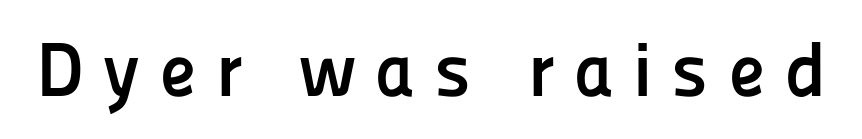
Q: Is the text bold? A: Yes.
Q: Is the text italic (slanted)? A: No, it is upright.
Q: Is the typeface a serif or a sans-serif typeface? A: Sans-serif.
Q: Is the text underlined? A: No.
Q: Is the spacing between letters normal or unusually wide? A: Unusually wide.
Q: Width (condensed, normal, or wide)? A: Normal.
Q: Stroke contrast? A: Low.
Q: x-height? A: Medium.
Q: Monospaced? A: No.
